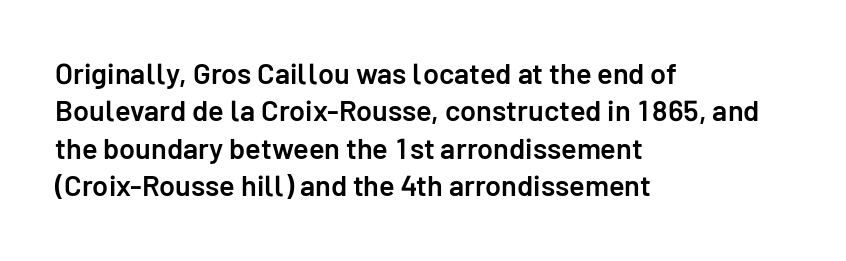
Q: Is the text bold? A: Semi-bold.
Q: Is the text italic (slanted)? A: No, it is upright.
Q: Is the typeface a serif or a sans-serif typeface? A: Sans-serif.
Q: Is the text underlined? A: No.
Q: How is the paragraph aligned? A: Left-aligned.
Q: Is the spacing between letters normal or unusually wide? A: Normal.
Q: Is the spacing between lines tight, normal or loose? A: Normal.
Q: Width (condensed, normal, or wide)? A: Normal.
Q: Stroke contrast? A: Low.
Q: x-height? A: Medium.
Q: Monospaced? A: No.
